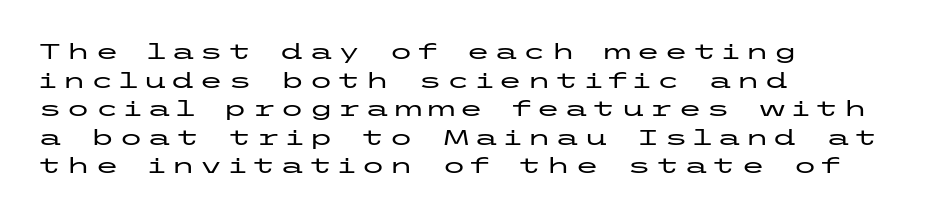
Q: Is the text italic (slanted)? A: No, it is upright.
Q: Is the text underlined? A: No.
Q: How is the paragraph aligned? A: Left-aligned.
Q: Is the spacing between lines tight, normal or loose? A: Normal.
